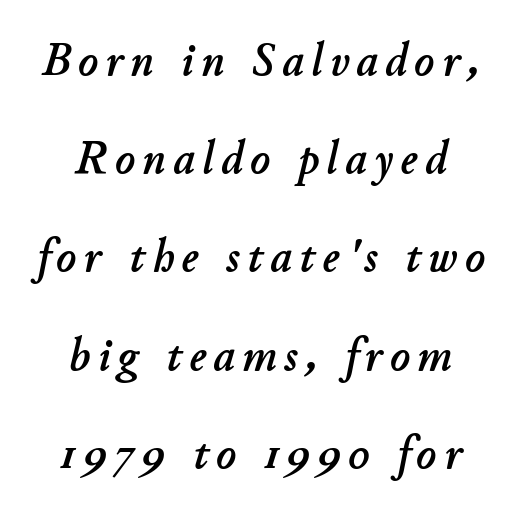
In terms of leading, this rendering errs on the spacious side. The letters advance in unequal steps, a hallmark of proportional type. Compared with a flush-left layout, this one balances lines on the center instead. Posture: slanted.
